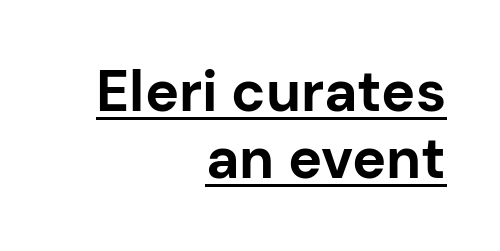
{"serif": "no", "italic": "no", "bold": "yes", "weight": "bold", "width": "normal", "stroke_contrast": "low", "x_height": "medium", "monospaced": "no", "underline": "yes", "align": "right", "line_spacing_ratio": 1.18, "letter_spacing": "normal", "letter_spacing_em": 0.0, "glyph_px": 57}
